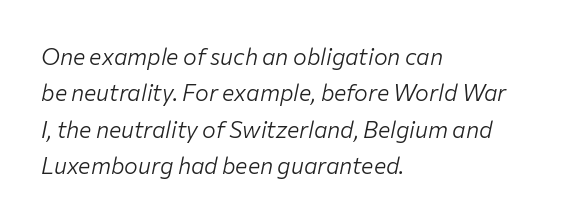
{"italic": "yes", "lean": "right", "slant_degrees": 12, "bold": "no", "underline": "no", "align": "left", "line_spacing": "normal", "line_spacing_ratio": 1.58, "letter_spacing": "normal", "letter_spacing_em": 0.0, "glyph_px": 23}
